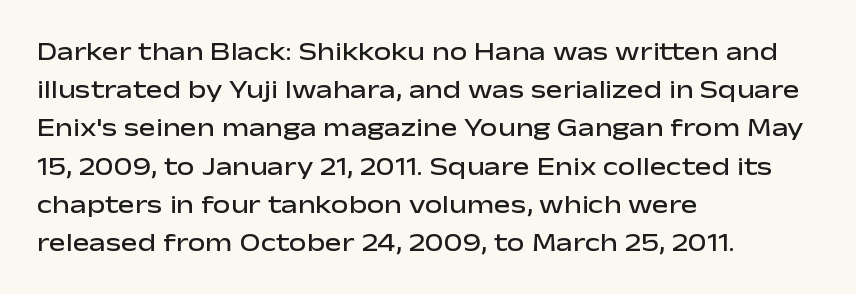
{"italic": "no", "bold": "semi", "underline": "no", "align": "left", "line_spacing": "normal", "line_spacing_ratio": 1.53, "letter_spacing": "normal", "letter_spacing_em": 0.0, "glyph_px": 25}
